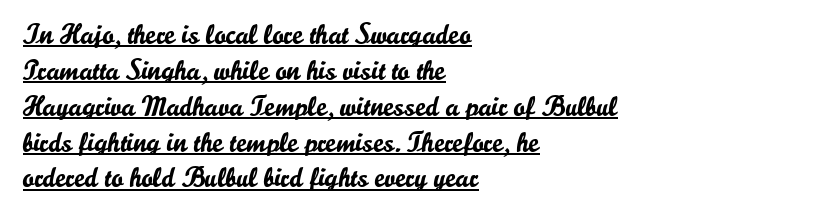
The image shows 28 px sans-serif type; set left-aligned, normal line spacing (1.28x), normal letter spacing, underlined; low stroke contrast and a small x-height.
